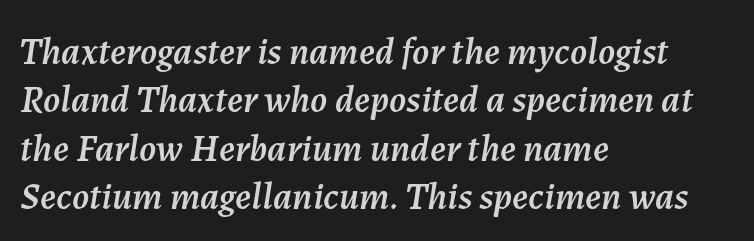
Q: Is the text italic (slanted)? A: Yes, it leans right by about 7 degrees.
Q: Is the text underlined? A: No.
Q: How is the paragraph aligned? A: Left-aligned.
Q: Is the spacing between letters normal or unusually wide? A: Normal.
Q: Is the spacing between lines tight, normal or loose? A: Normal.
Q: Width (condensed, normal, or wide)? A: Normal.
Q: Stroke contrast? A: Medium.
Q: x-height? A: Medium.
Q: Monospaced? A: No.
